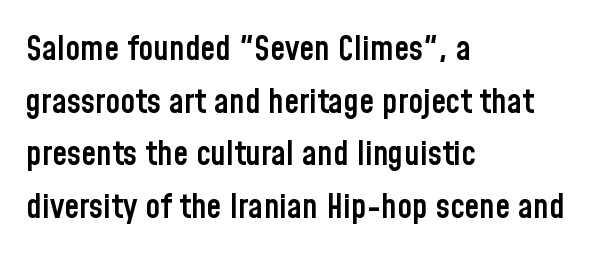
Q: Is the text bold? A: Semi-bold.
Q: Is the text italic (slanted)? A: No, it is upright.
Q: Is the typeface a serif or a sans-serif typeface? A: Sans-serif.
Q: Is the text underlined? A: No.
Q: How is the paragraph aligned? A: Left-aligned.
Q: Is the spacing between letters normal or unusually wide? A: Normal.
Q: Is the spacing between lines tight, normal or loose? A: Normal.
Q: Width (condensed, normal, or wide)? A: Condensed.
Q: Stroke contrast? A: Low.
Q: x-height? A: Medium.
Q: Monospaced? A: No.
